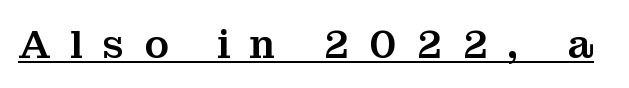
The image shows 40 px serif type, upright; set unusually wide letter spacing (+0.49 em), underlined; medium stroke contrast and a medium x-height.
